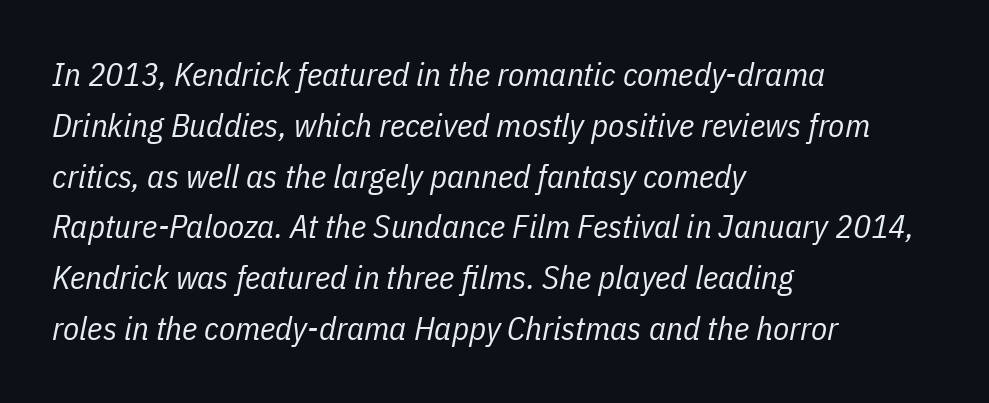
Stems here are at most as thick as an everyday book face. Rule under the text: the space is simply empty. Horizontal bands of white between lines are of average thickness. The letterforms sit shoulder to shoulder at normal distance. Spacing verdict: proportional, widths tailored to each character. Style check: oblique.
